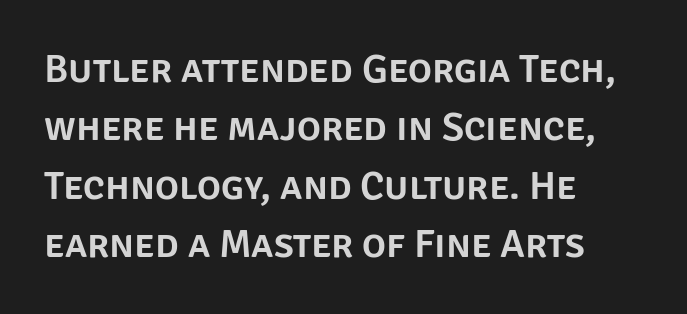
Q: Is the text italic (slanted)? A: No, it is upright.
Q: Is the typeface a serif or a sans-serif typeface? A: Sans-serif.
Q: Is the text underlined? A: No.
Q: How is the paragraph aligned? A: Left-aligned.
Q: Is the spacing between letters normal or unusually wide? A: Normal.
Q: Is the spacing between lines tight, normal or loose? A: Normal.
Q: Width (condensed, normal, or wide)? A: Normal.
Q: Stroke contrast? A: Low.
Q: x-height? A: Large.
Q: Monospaced? A: No.
